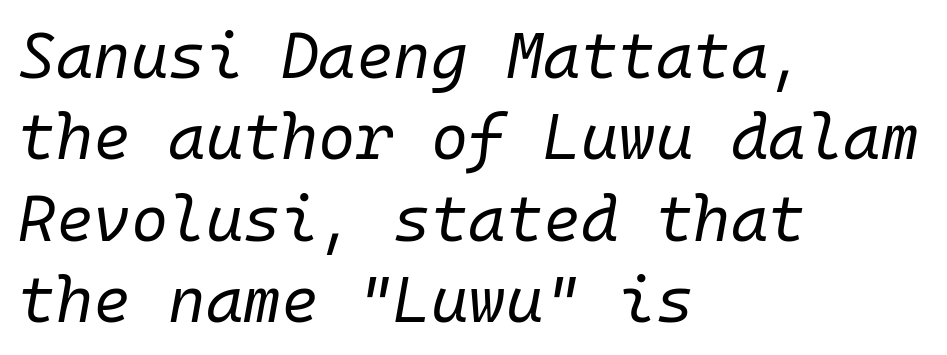
Q: Is the text bold? A: No.
Q: Is the text italic (slanted)? A: Yes, it leans right by about 10 degrees.
Q: Is the text underlined? A: No.
Q: How is the paragraph aligned? A: Left-aligned.
Q: Is the spacing between letters normal or unusually wide? A: Normal.
Q: Is the spacing between lines tight, normal or loose? A: Normal.
Q: Width (condensed, normal, or wide)? A: Normal.
Q: Stroke contrast? A: Low.
Q: x-height? A: Medium.
Q: Monospaced? A: Yes.
